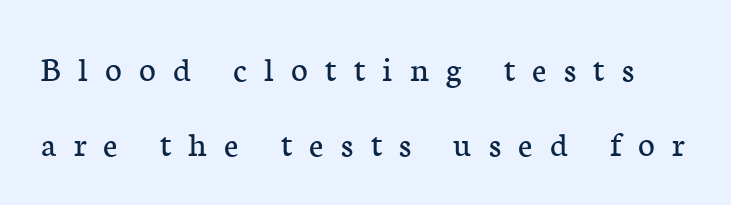
Q: Is the text bold? A: No.
Q: Is the text italic (slanted)? A: No, it is upright.
Q: Is the typeface a serif or a sans-serif typeface? A: Serif.
Q: Is the text underlined? A: No.
Q: Is the spacing between letters normal or unusually wide? A: Unusually wide.
Q: Is the spacing between lines tight, normal or loose? A: Loose.
Q: Width (condensed, normal, or wide)? A: Normal.
Q: Stroke contrast? A: Low.
Q: x-height? A: Medium.
Q: Monospaced? A: No.
